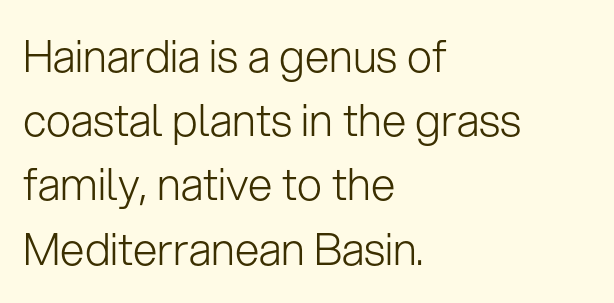
The rendering shows plain stroke endings on the letterforms — a sans-serif design. Character widths vary here, with narrow letters taking less room than wide ones. These lines keep a tight, regular rhythm from letter to letter. The font is comparable to plain body text, perhaps lighter.
